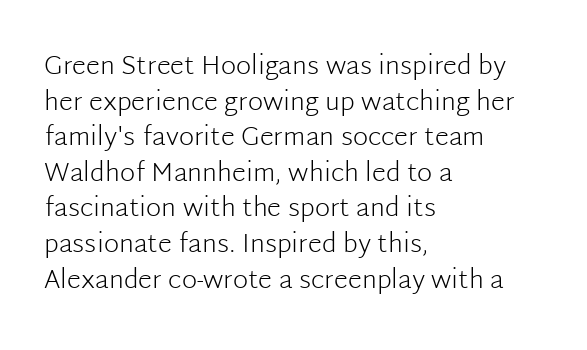
{"italic": "no", "bold": "no", "underline": "no", "align": "left", "line_spacing": "normal", "line_spacing_ratio": 1.37, "letter_spacing": "normal", "letter_spacing_em": 0.0, "glyph_px": 26}
